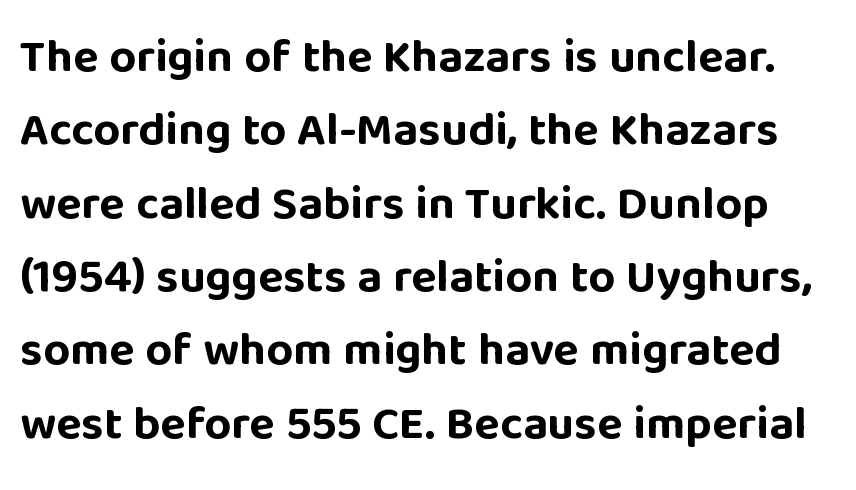
{"serif": "no", "italic": "no", "bold": "yes", "weight": "bold", "width": "normal", "stroke_contrast": "low", "x_height": "large", "monospaced": "no", "underline": "no", "line_spacing": "normal", "line_spacing_ratio": 1.56, "letter_spacing": "normal", "letter_spacing_em": 0.0, "glyph_px": 47}
